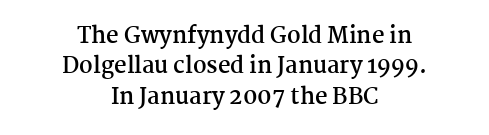
{"italic": "no", "bold": "yes", "underline": "no", "align": "center", "line_spacing": "normal", "line_spacing_ratio": 1.38, "letter_spacing": "normal", "letter_spacing_em": 0.0, "glyph_px": 22}
